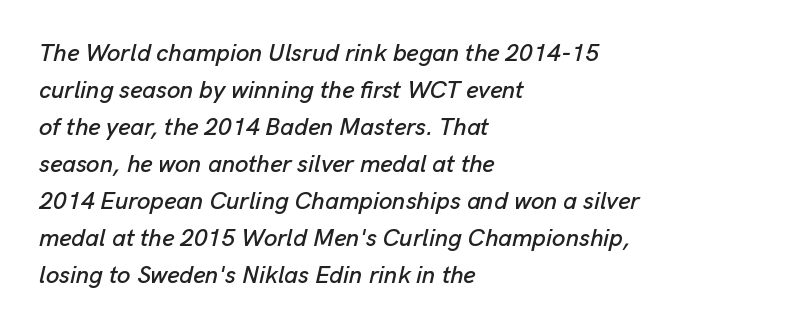
Q: Is the text italic (slanted)? A: Yes, it leans right by about 13 degrees.
Q: Is the text underlined? A: No.
Q: How is the paragraph aligned? A: Left-aligned.
Q: Is the spacing between letters normal or unusually wide? A: Normal.
Q: Is the spacing between lines tight, normal or loose? A: Normal.
